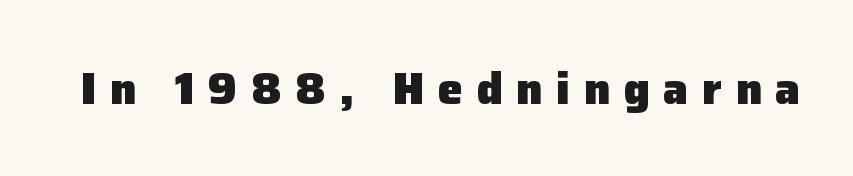
The image shows 45 px heavy sans-serif type, upright; set unusually wide letter spacing (+0.3 em), not underlined; low stroke contrast and a medium x-height.
